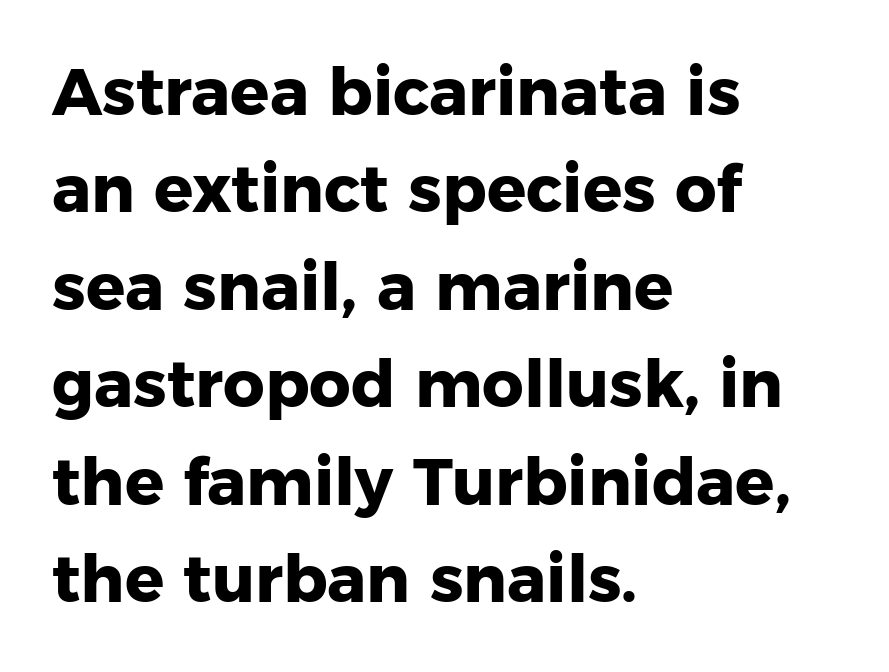
Q: Is the text bold? A: Yes.
Q: Is the text italic (slanted)? A: No, it is upright.
Q: Is the typeface a serif or a sans-serif typeface? A: Sans-serif.
Q: Is the text underlined? A: No.
Q: How is the paragraph aligned? A: Left-aligned.
Q: Is the spacing between letters normal or unusually wide? A: Normal.
Q: Is the spacing between lines tight, normal or loose? A: Normal.
Q: Width (condensed, normal, or wide)? A: Normal.
Q: Stroke contrast? A: Low.
Q: x-height? A: Medium.
Q: Monospaced? A: No.
